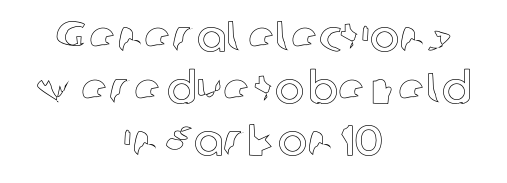
The image shows 44 px text type, upright; set centered, line spacing 1.18x, normal letter spacing, not underlined; a medium x-height.
